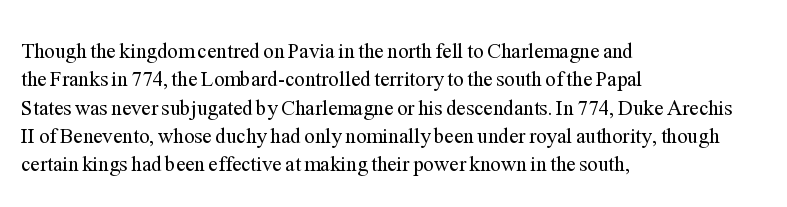
Q: Is the text bold? A: No.
Q: Is the text italic (slanted)? A: No, it is upright.
Q: Is the text underlined? A: No.
Q: How is the paragraph aligned? A: Left-aligned.
Q: Is the spacing between letters normal or unusually wide? A: Normal.
Q: Is the spacing between lines tight, normal or loose? A: Normal.
